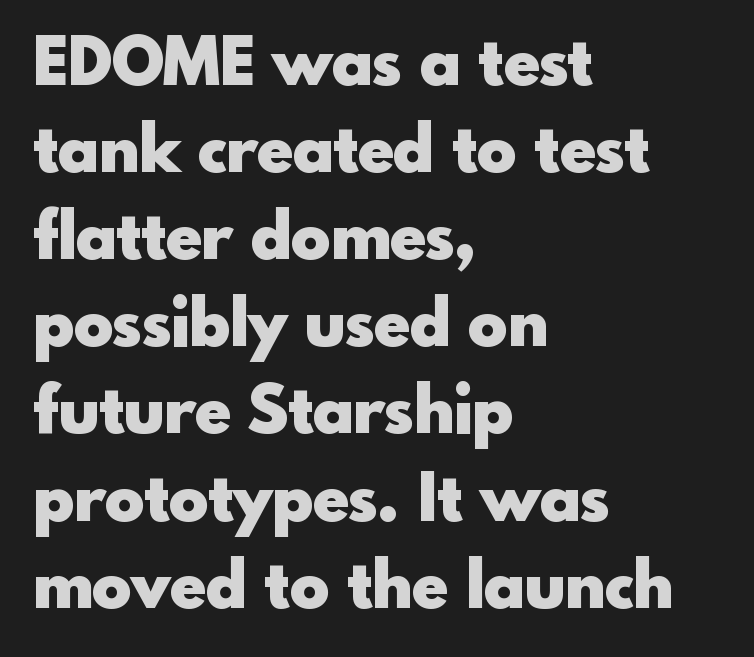
Q: Is the text bold? A: Yes.
Q: Is the text italic (slanted)? A: No, it is upright.
Q: Is the typeface a serif or a sans-serif typeface? A: Sans-serif.
Q: Is the text underlined? A: No.
Q: How is the paragraph aligned? A: Left-aligned.
Q: Is the spacing between letters normal or unusually wide? A: Normal.
Q: Is the spacing between lines tight, normal or loose? A: Normal.
Q: Width (condensed, normal, or wide)? A: Normal.
Q: x-height? A: Small.
Q: Monospaced? A: No.
